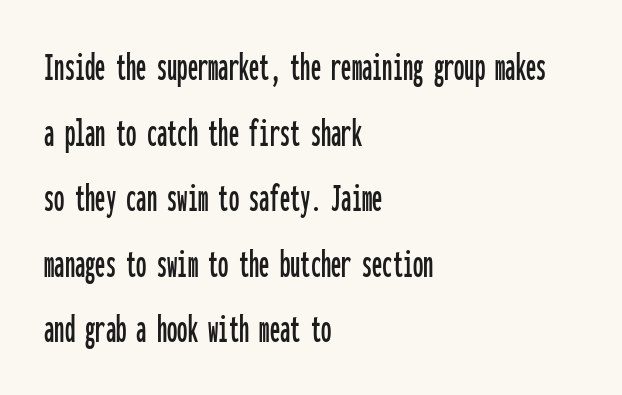
The baseline area is clear. Do the characters align in a grid? Yes, the font is monospaced. Examine the stroke ends and you'll find no serifs. This is the regular roman posture of the typeface. These lines keep a tight, regular rhythm from letter to letter.
